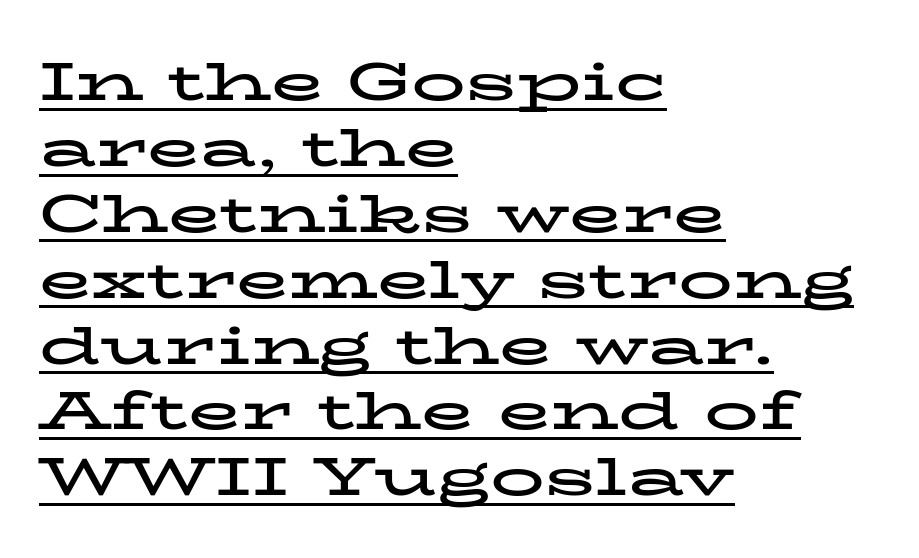
This is heavy type, rendered in bold. In designer terms, the underline attribute is active on this setting. A typesetter would call this proportional, since set widths differ per character. Every stem runs plumb, perpendicular to the baseline. The font family rendered here belongs to the serif group. This rendering uses left alignment, leaving the right contour irregular.
